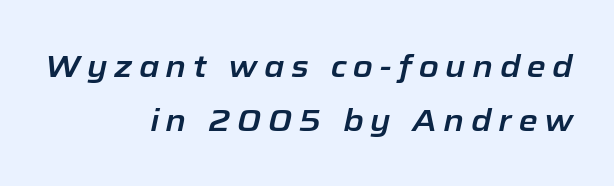
{"italic": "yes", "lean": "right", "slant_degrees": 12, "width": "normal", "stroke_contrast": "low", "x_height": "medium", "monospaced": "no", "underline": "no", "align": "right", "line_spacing_ratio": 1.74, "letter_spacing": "wide", "letter_spacing_em": 0.21, "glyph_px": 31}
